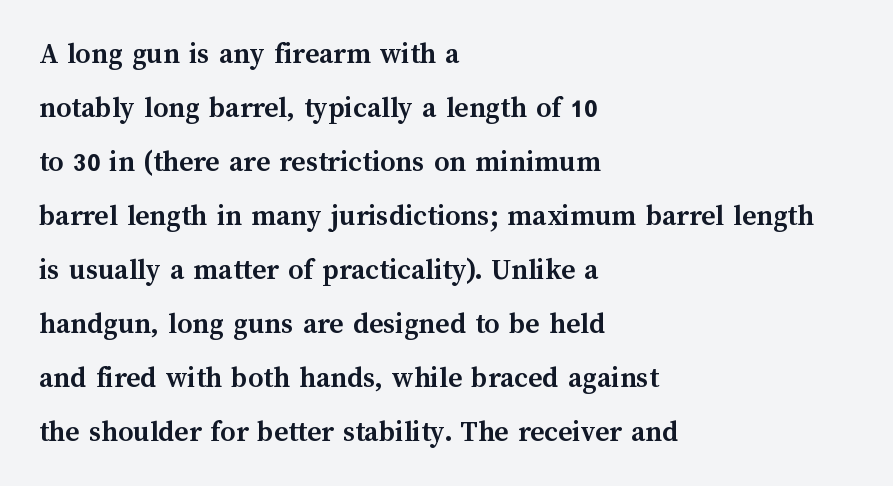
Q: Is the text bold? A: Yes.
Q: Is the text italic (slanted)? A: No, it is upright.
Q: Is the text underlined? A: No.
Q: How is the paragraph aligned? A: Left-aligned.
Q: Is the spacing between letters normal or unusually wide? A: Normal.
Q: Width (condensed, normal, or wide)? A: Normal.
Q: Stroke contrast? A: Medium.
Q: x-height? A: Medium.
Q: Monospaced? A: No.
